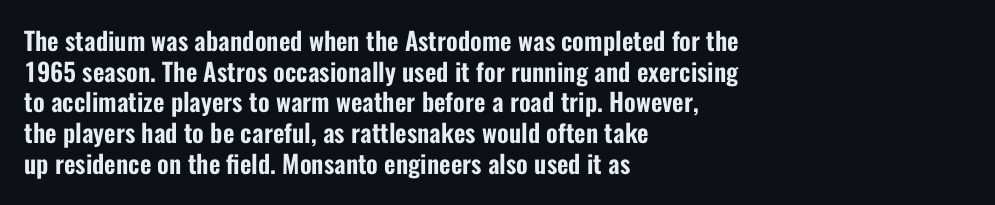
Q: Is the text italic (slanted)? A: No, it is upright.
Q: Is the text underlined? A: No.
Q: How is the paragraph aligned? A: Left-aligned.
Q: Is the spacing between letters normal or unusually wide? A: Normal.
